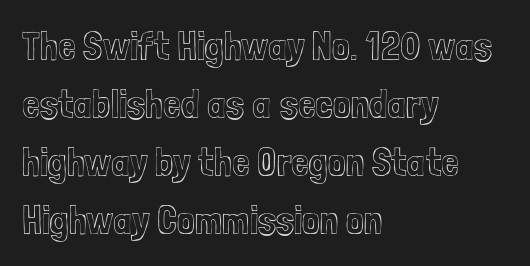
Q: Is the text italic (slanted)? A: No, it is upright.
Q: Is the text underlined? A: No.
Q: How is the paragraph aligned? A: Left-aligned.
Q: Is the spacing between letters normal or unusually wide? A: Normal.
Q: Is the spacing between lines tight, normal or loose? A: Normal.
Q: Width (condensed, normal, or wide)? A: Condensed.
Q: x-height? A: Medium.
Q: Monospaced? A: No.
